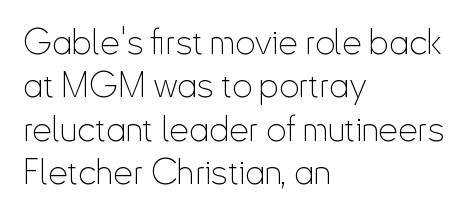
{"serif": "no", "italic": "no", "bold": "no", "weight": "thin", "width": "condensed", "stroke_contrast": "low", "x_height": "small", "monospaced": "no", "underline": "no", "align": "left", "line_spacing_ratio": 1.24, "letter_spacing": "normal", "letter_spacing_em": 0.0, "glyph_px": 35}
